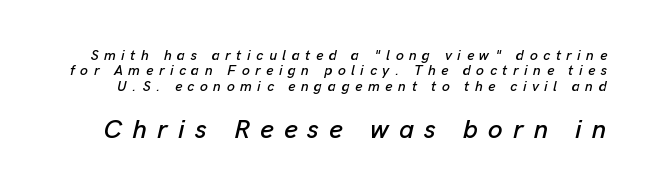
The gap between lines stays unmarked. Is the letter spacing exaggerated? Yes — the characters are pushed far apart. Baseline-to-baseline distance is barely more than the letter height. The lower block of text is set noticeably larger than the block above it.
